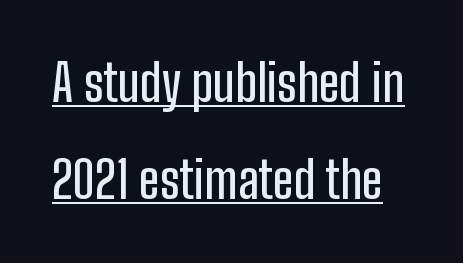
{"serif": "no", "italic": "no", "width": "condensed", "stroke_contrast": "low", "x_height": "medium", "monospaced": "no", "underline": "yes", "line_spacing": "loose", "line_spacing_ratio": 1.95, "letter_spacing": "normal", "letter_spacing_em": 0.0, "glyph_px": 50}
